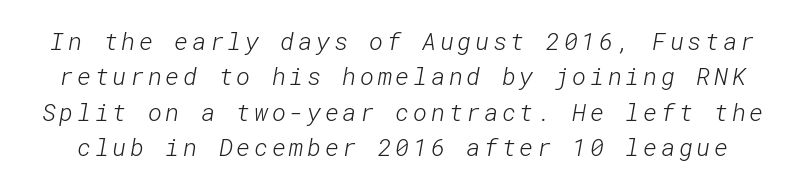
Q: Is the text bold? A: No.
Q: Is the text underlined? A: No.
Q: Is the spacing between lines tight, normal or loose? A: Normal.
